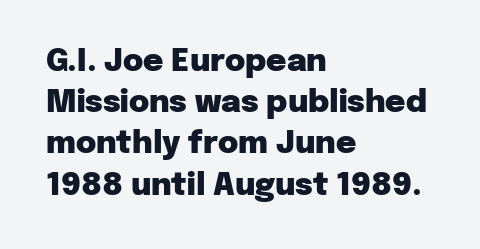
Q: Is the text bold? A: Yes.
Q: Is the text italic (slanted)? A: No, it is upright.
Q: Is the typeface a serif or a sans-serif typeface? A: Sans-serif.
Q: Is the text underlined? A: No.
Q: How is the paragraph aligned? A: Left-aligned.
Q: Is the spacing between letters normal or unusually wide? A: Normal.
Q: Is the spacing between lines tight, normal or loose? A: Normal.
Q: Width (condensed, normal, or wide)? A: Normal.
Q: Stroke contrast? A: Low.
Q: x-height? A: Medium.
Q: Monospaced? A: No.
